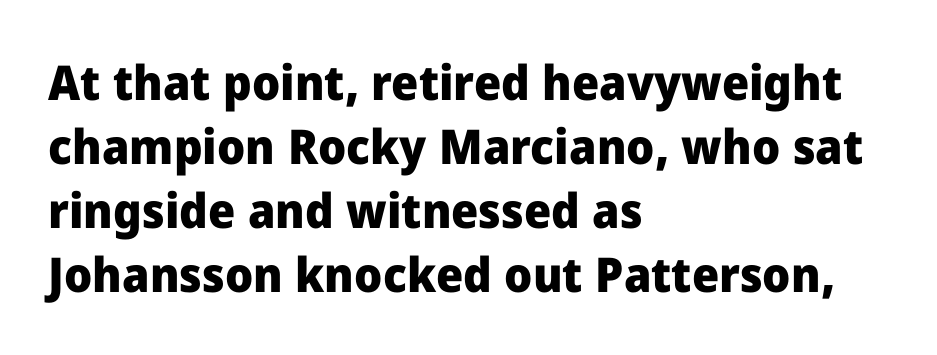
{"serif": "no", "italic": "no", "bold": "yes", "weight": "heavy", "width": "normal", "stroke_contrast": "low", "x_height": "medium", "monospaced": "no", "underline": "no", "align": "left", "line_spacing": "normal", "line_spacing_ratio": 1.33, "letter_spacing": "normal", "letter_spacing_em": 0.0, "glyph_px": 48}
